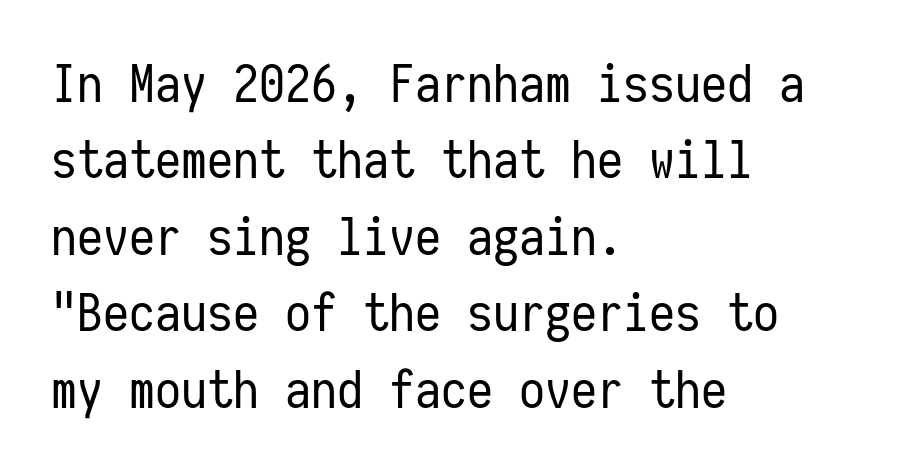
Q: Is the text bold? A: No.
Q: Is the text italic (slanted)? A: No, it is upright.
Q: Is the typeface a serif or a sans-serif typeface? A: Sans-serif.
Q: Is the text underlined? A: No.
Q: How is the paragraph aligned? A: Left-aligned.
Q: Is the spacing between letters normal or unusually wide? A: Normal.
Q: Is the spacing between lines tight, normal or loose? A: Normal.
Q: Width (condensed, normal, or wide)? A: Condensed.
Q: Stroke contrast? A: Low.
Q: x-height? A: Medium.
Q: Monospaced? A: Yes.
